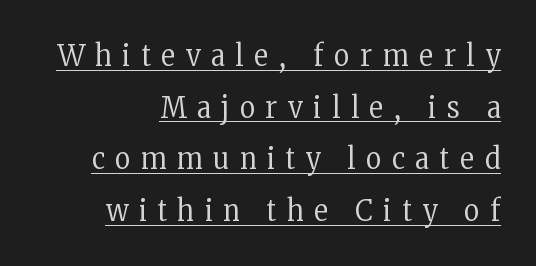
{"serif": "yes", "italic": "no", "bold": "no", "weight": "regular", "width": "condensed", "stroke_contrast": "low", "x_height": "medium", "monospaced": "no", "underline": "yes", "align": "right", "line_spacing_ratio": 1.72, "letter_spacing": "wide", "letter_spacing_em": 0.36, "glyph_px": 30}
